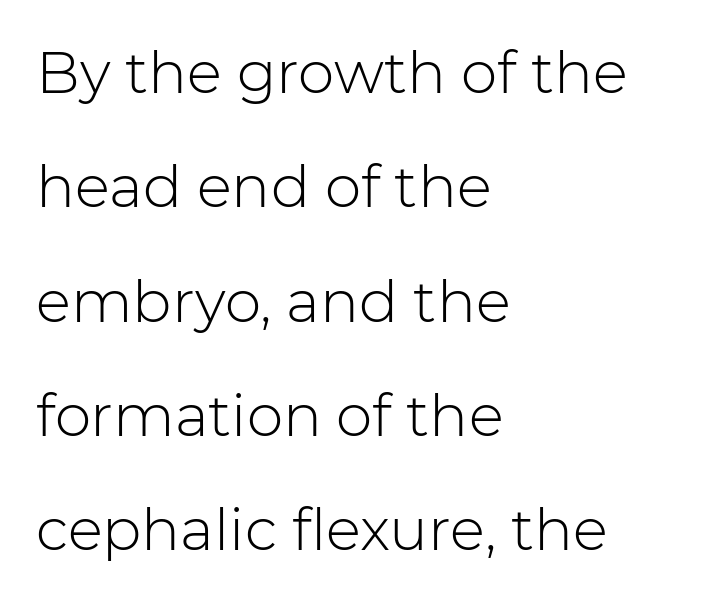
{"serif": "no", "italic": "no", "bold": "no", "weight": "light", "width": "normal", "stroke_contrast": "low", "x_height": "medium", "monospaced": "no", "underline": "no", "align": "left", "line_spacing": "loose", "line_spacing_ratio": 1.97, "letter_spacing": "normal", "letter_spacing_em": 0.0, "glyph_px": 58}
